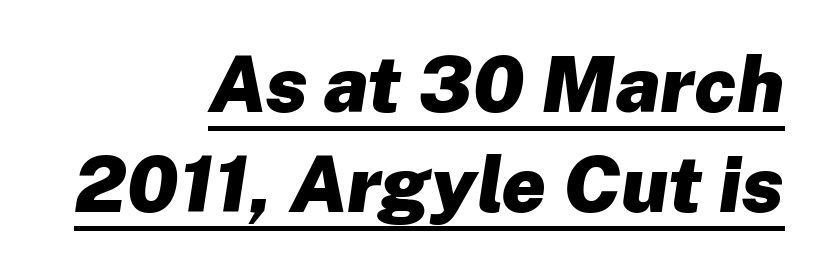
{"italic": "yes", "lean": "right", "slant_degrees": 8, "bold": "yes", "weight": "heavy", "width": "normal", "stroke_contrast": "low", "x_height": "medium", "monospaced": "no", "underline": "yes", "align": "right", "line_spacing": "normal", "line_spacing_ratio": 1.28, "letter_spacing": "normal", "letter_spacing_em": 0.0, "glyph_px": 78}
